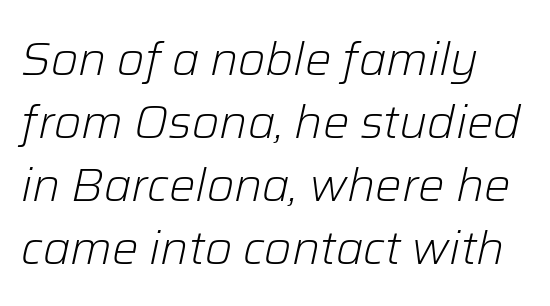
{"italic": "yes", "lean": "right", "slant_degrees": 12, "bold": "no", "weight": "light", "width": "normal", "stroke_contrast": "low", "x_height": "medium", "monospaced": "no", "underline": "no", "line_spacing": "normal", "line_spacing_ratio": 1.34, "letter_spacing": "normal", "letter_spacing_em": 0.0, "glyph_px": 47}
